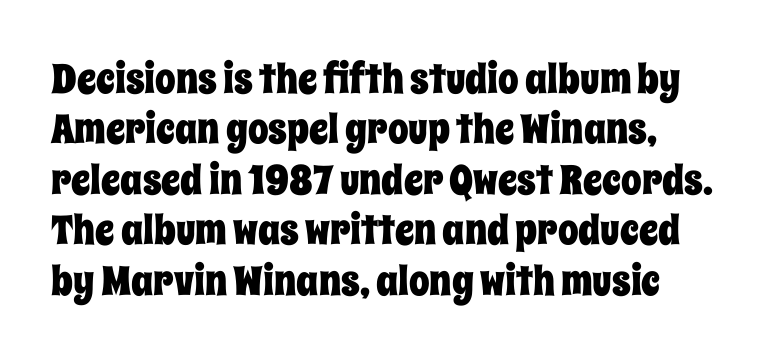
Q: Is the text italic (slanted)? A: No, it is upright.
Q: Is the text underlined? A: No.
Q: Is the spacing between letters normal or unusually wide? A: Normal.
Q: Width (condensed, normal, or wide)? A: Condensed.
Q: Stroke contrast? A: Low.
Q: x-height? A: Large.
Q: Monospaced? A: No.
